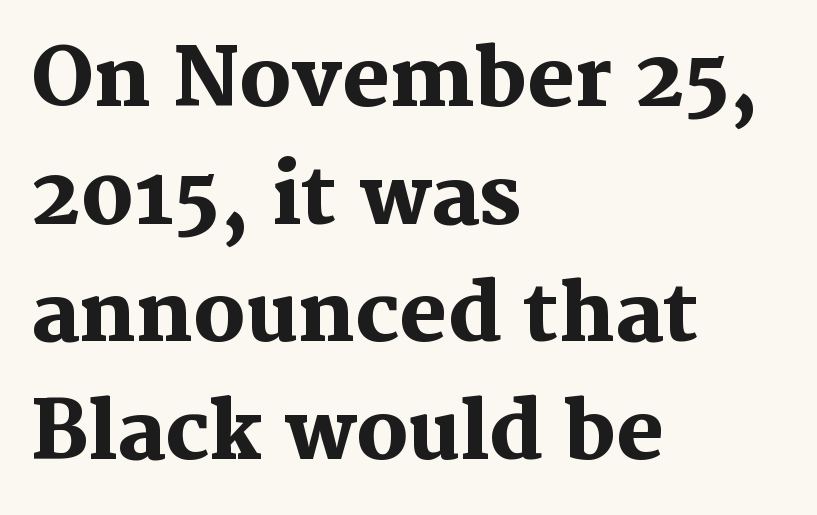
{"serif": "yes", "italic": "no", "bold": "yes", "weight": "heavy", "width": "normal", "stroke_contrast": "medium", "x_height": "medium", "monospaced": "no", "underline": "no", "align": "left", "line_spacing": "normal", "line_spacing_ratio": 1.47, "letter_spacing": "normal", "letter_spacing_em": 0.0, "glyph_px": 80}
